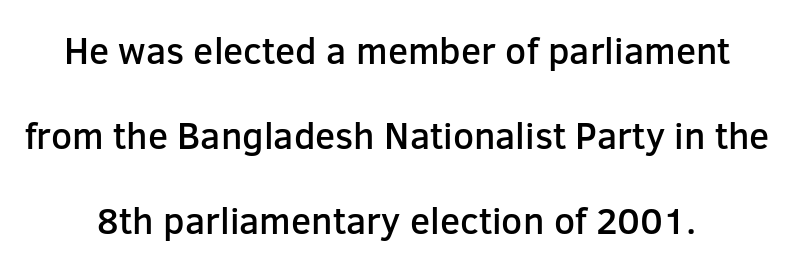
The typesetting leans somewhat heavy: a semibold. Here the glyphs are tracked normally, forming tight word shapes. The passage shown is typeset with a sans-serif family. Descender tails drop into unmarked territory. The letters stand upright; this is a roman face.
